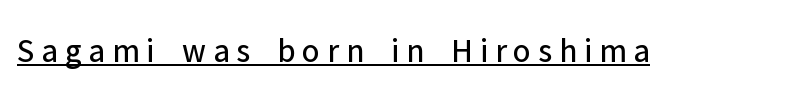
Q: Is the text bold? A: No.
Q: Is the text italic (slanted)? A: No, it is upright.
Q: Is the typeface a serif or a sans-serif typeface? A: Sans-serif.
Q: Is the text underlined? A: Yes.
Q: Is the spacing between letters normal or unusually wide? A: Unusually wide.
Q: Width (condensed, normal, or wide)? A: Normal.
Q: Stroke contrast? A: Low.
Q: x-height? A: Medium.
Q: Monospaced? A: No.
